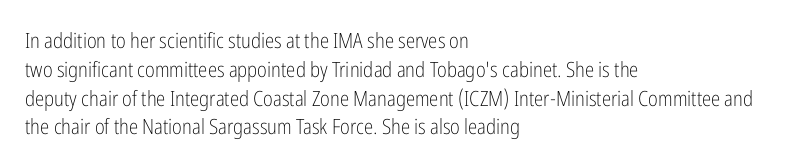
{"italic": "no", "bold": "no", "underline": "no", "align": "left", "line_spacing": "normal", "line_spacing_ratio": 1.37, "letter_spacing": "normal", "letter_spacing_em": 0.0, "glyph_px": 21}
